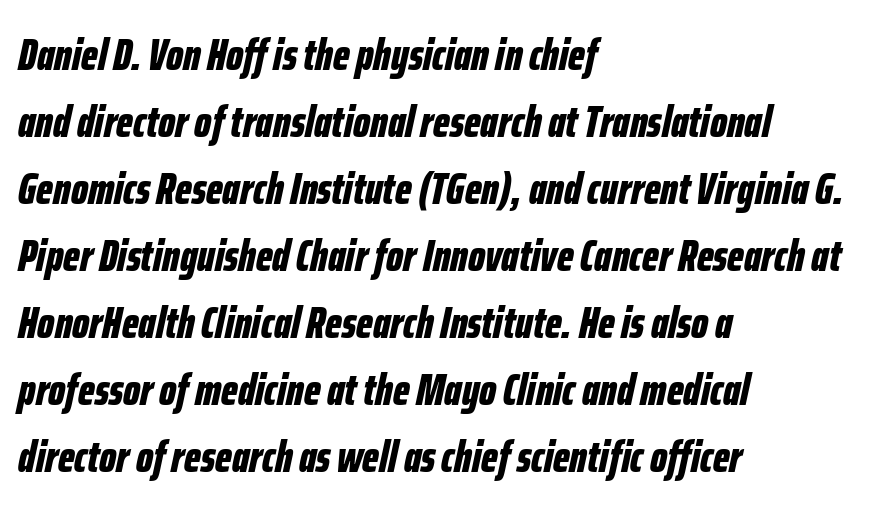
Q: Is the text bold? A: Yes.
Q: Is the text italic (slanted)? A: Yes, it leans right by about 12 degrees.
Q: Is the text underlined? A: No.
Q: How is the paragraph aligned? A: Left-aligned.
Q: Is the spacing between letters normal or unusually wide? A: Normal.
Q: Is the spacing between lines tight, normal or loose? A: Normal.
Q: Width (condensed, normal, or wide)? A: Condensed.
Q: Stroke contrast? A: Low.
Q: x-height? A: Medium.
Q: Monospaced? A: No.
